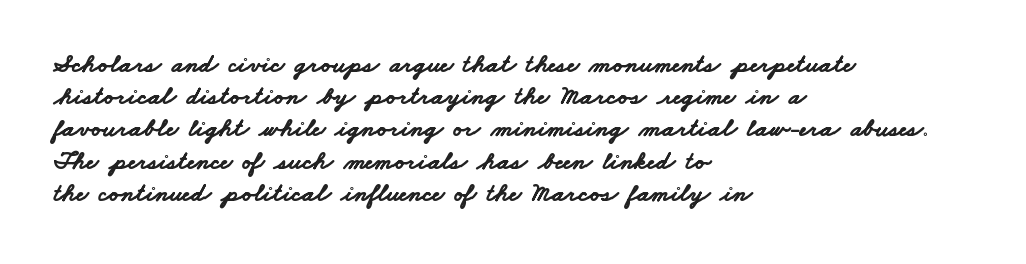
Q: Is the text bold? A: Yes.
Q: Is the text underlined? A: No.
Q: How is the paragraph aligned? A: Left-aligned.
Q: Is the spacing between letters normal or unusually wide? A: Normal.
